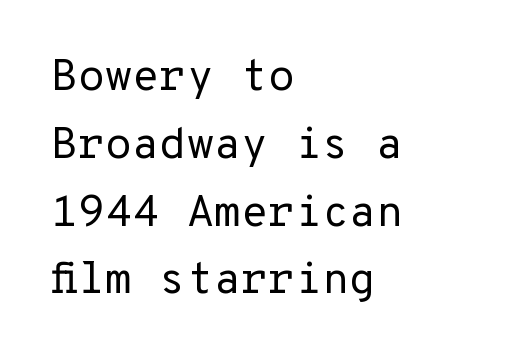
Q: Is the text bold? A: No.
Q: Is the text italic (slanted)? A: No, it is upright.
Q: Is the typeface a serif or a sans-serif typeface? A: Sans-serif.
Q: Is the text underlined? A: No.
Q: How is the paragraph aligned? A: Left-aligned.
Q: Is the spacing between letters normal or unusually wide? A: Normal.
Q: Is the spacing between lines tight, normal or loose? A: Normal.
Q: Width (condensed, normal, or wide)? A: Normal.
Q: Stroke contrast? A: Low.
Q: x-height? A: Medium.
Q: Monospaced? A: Yes.
